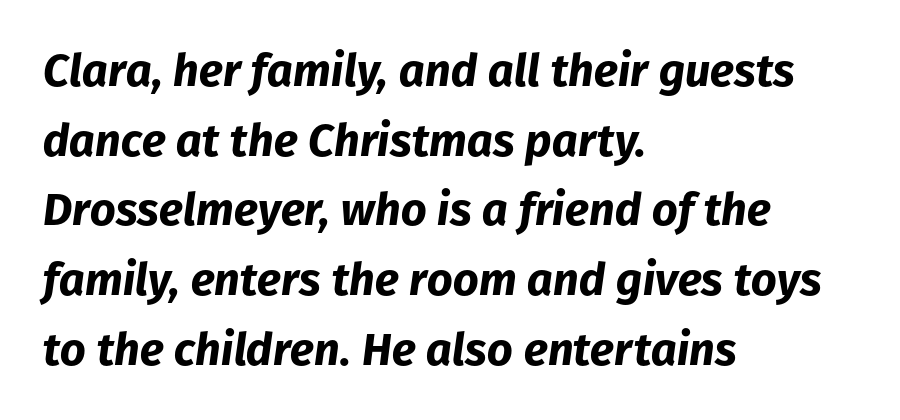
{"italic": "yes", "lean": "right", "slant_degrees": 8, "bold": "yes", "weight": "bold", "width": "normal", "stroke_contrast": "low", "x_height": "medium", "monospaced": "no", "underline": "no", "align": "left", "line_spacing": "normal", "line_spacing_ratio": 1.55, "letter_spacing": "normal", "letter_spacing_em": 0.0, "glyph_px": 45}
